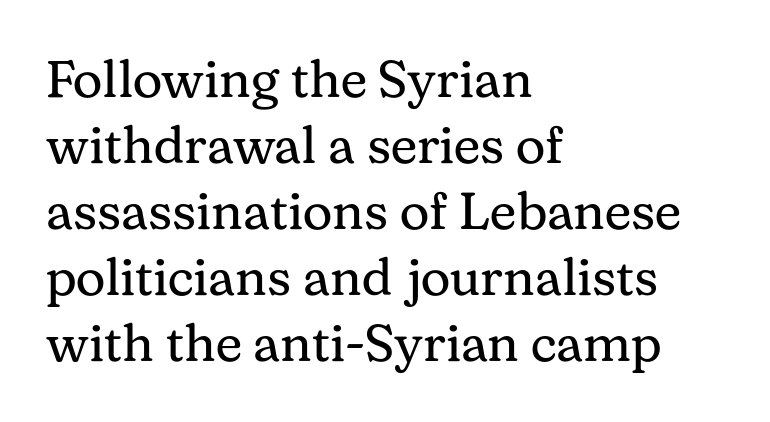
Q: Is the text bold? A: No.
Q: Is the text italic (slanted)? A: No, it is upright.
Q: Is the typeface a serif or a sans-serif typeface? A: Serif.
Q: Is the text underlined? A: No.
Q: How is the paragraph aligned? A: Left-aligned.
Q: Is the spacing between letters normal or unusually wide? A: Normal.
Q: Is the spacing between lines tight, normal or loose? A: Normal.
Q: Width (condensed, normal, or wide)? A: Normal.
Q: Stroke contrast? A: Medium.
Q: x-height? A: Medium.
Q: Monospaced? A: No.
